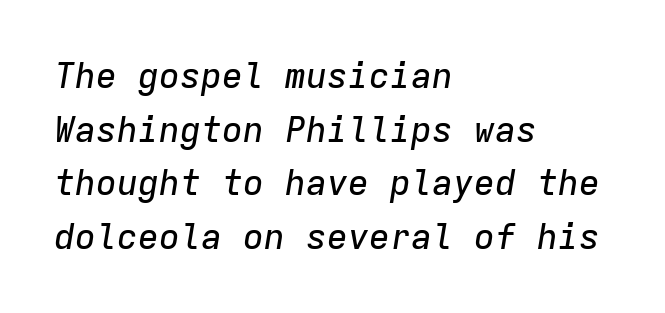
Q: Is the text italic (slanted)? A: Yes, it leans right by about 9 degrees.
Q: Is the text underlined? A: No.
Q: How is the paragraph aligned? A: Left-aligned.
Q: Is the spacing between letters normal or unusually wide? A: Normal.
Q: Is the spacing between lines tight, normal or loose? A: Normal.
Q: Width (condensed, normal, or wide)? A: Normal.
Q: Stroke contrast? A: Low.
Q: x-height? A: Medium.
Q: Monospaced? A: Yes.
